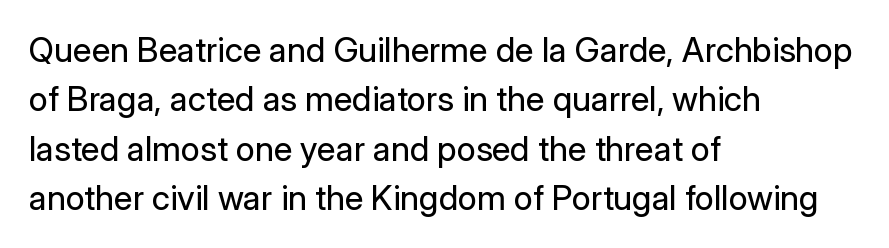
{"serif": "no", "italic": "no", "bold": "no", "weight": "regular", "width": "normal", "stroke_contrast": "low", "x_height": "medium", "monospaced": "no", "underline": "no", "align": "left", "line_spacing": "normal", "line_spacing_ratio": 1.45, "letter_spacing": "normal", "letter_spacing_em": 0.0, "glyph_px": 34}
